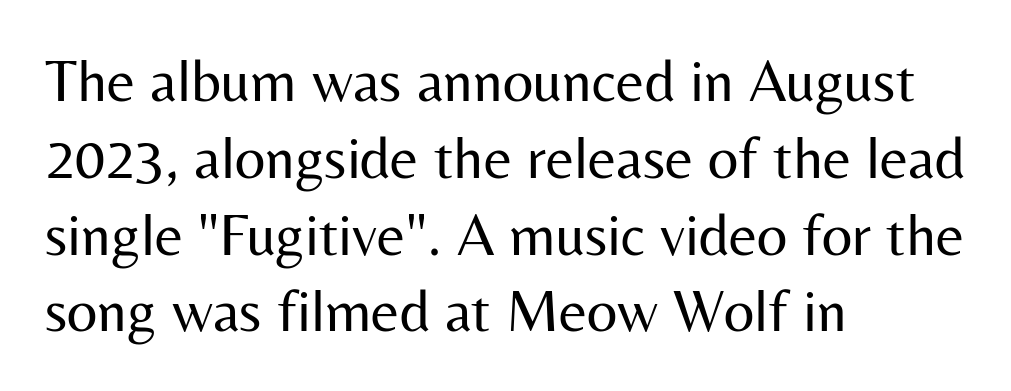
The image shows 60 px regular-weight sans-serif type, upright; set left-aligned, normal line spacing (1.28x), normal letter spacing, not underlined; medium stroke contrast and a medium x-height.
